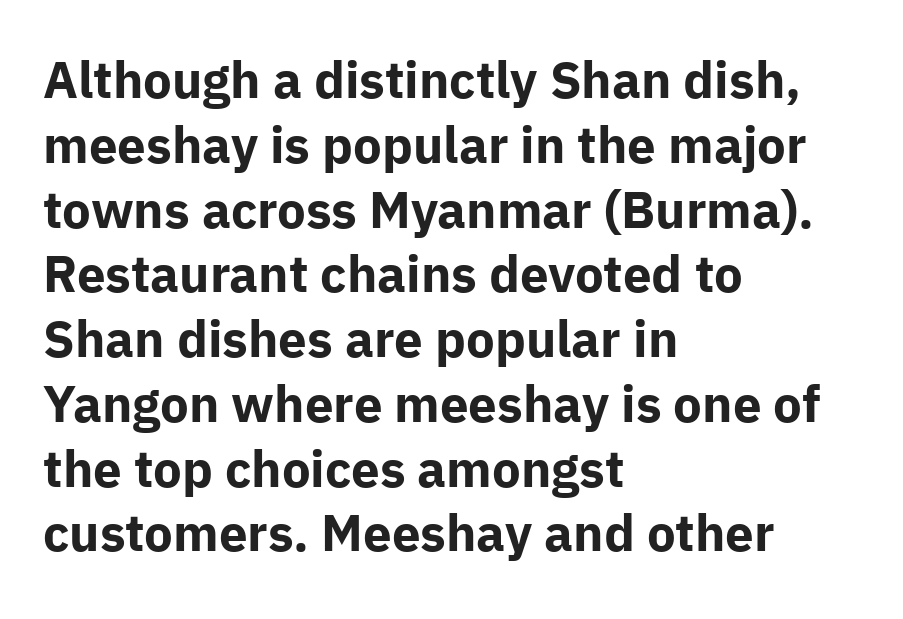
The image shows 51 px bold sans-serif type, upright; set left-aligned, normal line spacing (1.27x), normal letter spacing, not underlined; low stroke contrast and a medium x-height.
